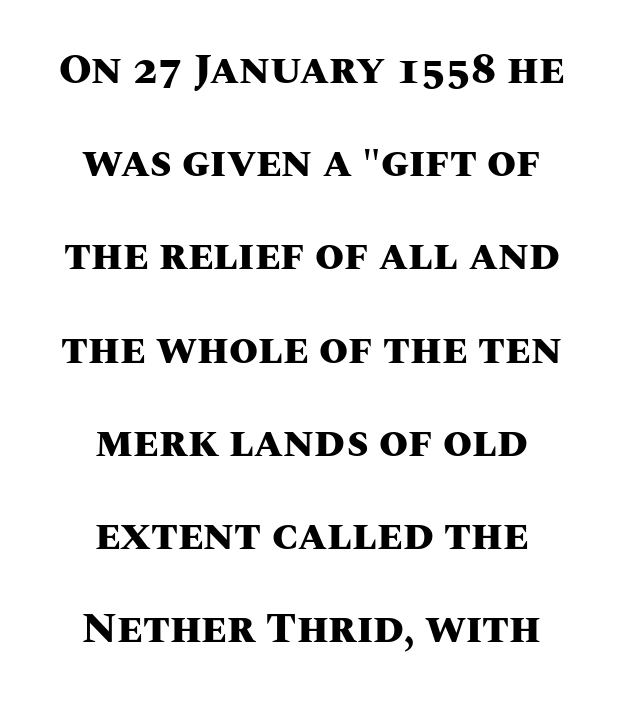
Is there any slant? The stems are plumb. You'd pick this weight for a headline — it's a proper bold. The setting favours the middle, as headings and verse often do. The space between consecutive lines is lavish.
